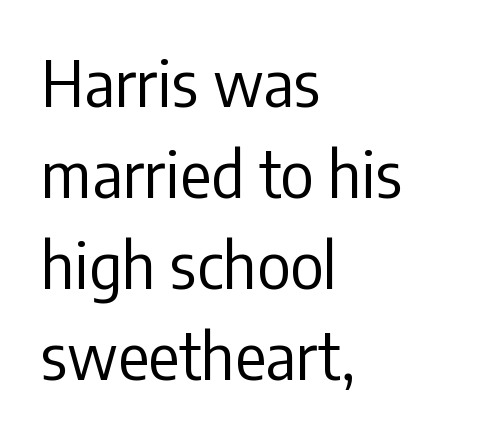
{"serif": "no", "italic": "no", "bold": "no", "weight": "regular", "width": "condensed", "stroke_contrast": "low", "x_height": "medium", "monospaced": "no", "underline": "no", "align": "left", "line_spacing": "normal", "line_spacing_ratio": 1.42, "letter_spacing": "normal", "letter_spacing_em": 0.0, "glyph_px": 64}
